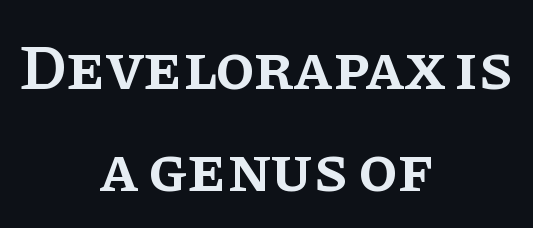
The image shows 64 px semibold serif type, upright; set centered, normal line spacing (1.59x), normal letter spacing, not underlined; low stroke contrast and a large x-height.
